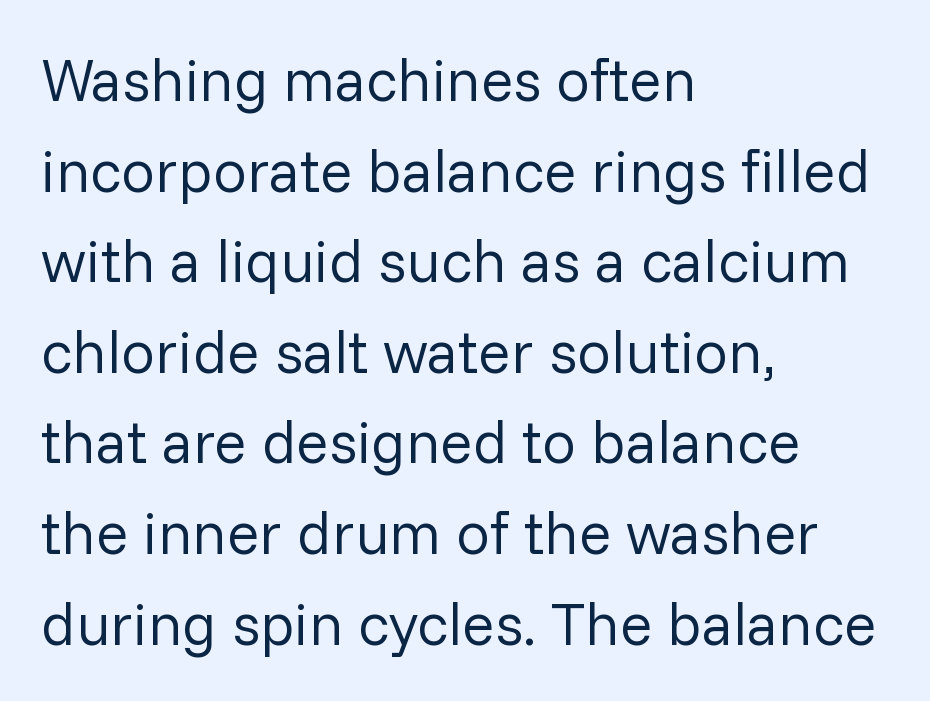
The image shows 60 px regular-weight sans-serif type, upright; set left-aligned, normal line spacing (1.51x), normal letter spacing, not underlined; low stroke contrast and a medium x-height.
